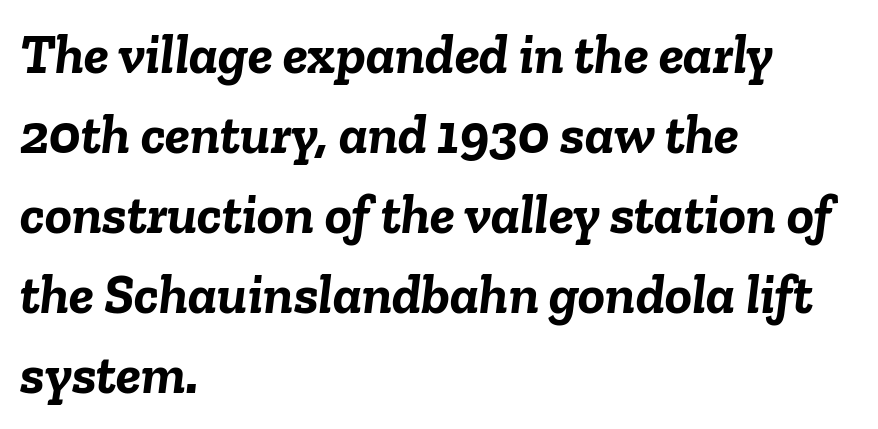
These words are printed bold, with thick strokes throughout. A typesetter would mark this as italic. Reading down the block, your eye returns to a fixed left position each line. Does the leading feel generous? No, just average. Between one letter and the next there's only the usual sliver of space.
